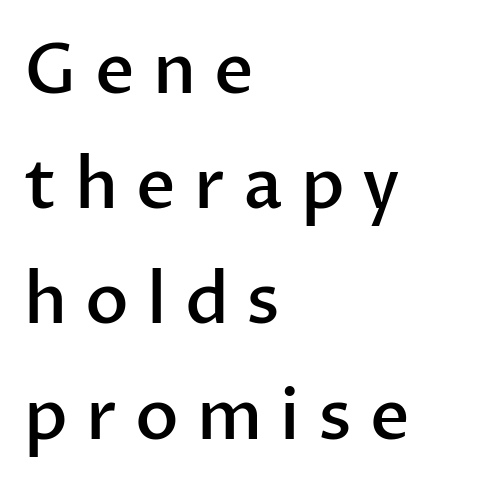
Q: Is the text bold? A: Semi-bold.
Q: Is the text italic (slanted)? A: No, it is upright.
Q: Is the typeface a serif or a sans-serif typeface? A: Sans-serif.
Q: Is the text underlined? A: No.
Q: How is the paragraph aligned? A: Left-aligned.
Q: Is the spacing between letters normal or unusually wide? A: Unusually wide.
Q: Is the spacing between lines tight, normal or loose? A: Normal.
Q: Width (condensed, normal, or wide)? A: Normal.
Q: Stroke contrast? A: Low.
Q: x-height? A: Medium.
Q: Monospaced? A: No.
